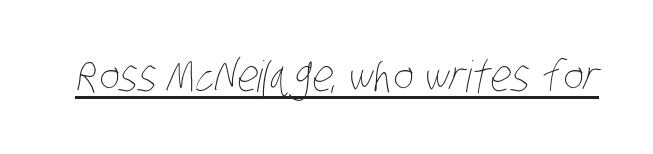
The rendering keeps characters at their native spacing. Spacing verdict: proportional, widths tailored to each character. Stem width sits at or under what a default text font uses. A rule runs beneath these lines of type.
